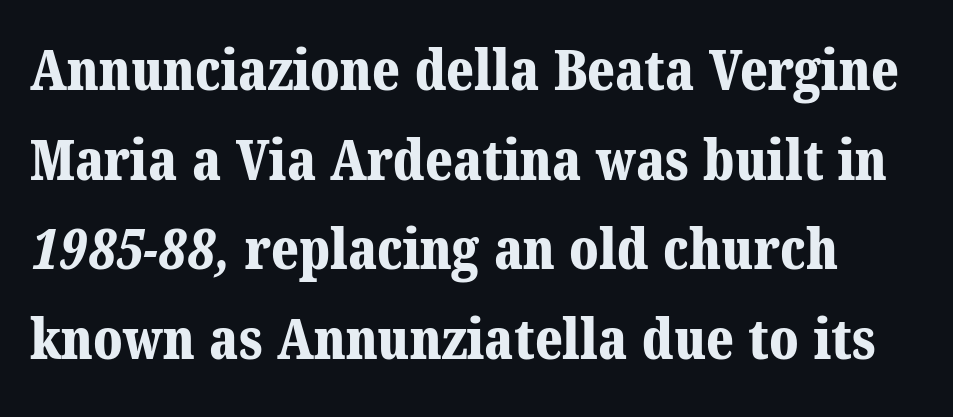
Summary of vertical rhythm: regular, with standard interline spacing. Compared with an ordinary text face, these strokes are far heavier — a full bold. Look at the bottom of the vertical strokes: they flare into serifs here. The space directly below the letters is spotless. Character widths vary here, with narrow letters taking less room than wide ones. Observe the ordinary spacing: letters are neighbours, not strangers.
